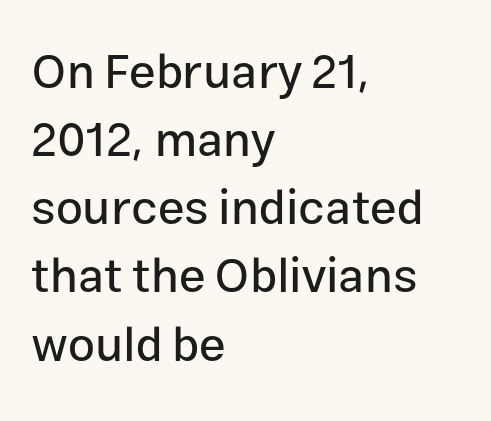
Q: Is the text italic (slanted)? A: No, it is upright.
Q: Is the typeface a serif or a sans-serif typeface? A: Sans-serif.
Q: Is the text underlined? A: No.
Q: How is the paragraph aligned? A: Left-aligned.
Q: Is the spacing between letters normal or unusually wide? A: Normal.
Q: Is the spacing between lines tight, normal or loose? A: Normal.
Q: Width (condensed, normal, or wide)? A: Normal.
Q: Stroke contrast? A: Low.
Q: x-height? A: Medium.
Q: Monospaced? A: No.
